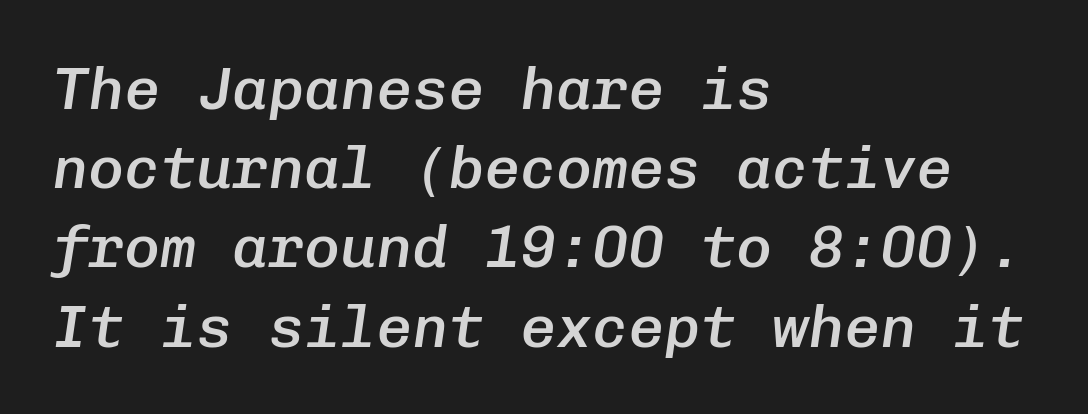
{"italic": "yes", "lean": "right", "slant_degrees": 8, "bold": "semi", "weight": "semibold", "width": "normal", "stroke_contrast": "low", "x_height": "medium", "monospaced": "yes", "underline": "no", "align": "left", "line_spacing": "normal", "line_spacing_ratio": 1.32, "letter_spacing": "normal", "letter_spacing_em": 0.0, "glyph_px": 60}
